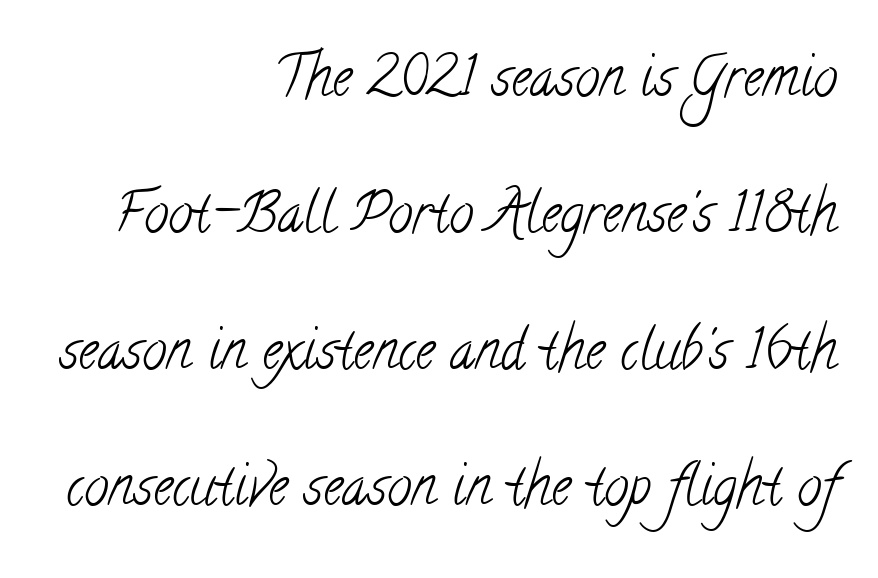
Q: Is the text bold? A: No.
Q: Is the typeface a serif or a sans-serif typeface? A: Serif.
Q: Is the text underlined? A: No.
Q: How is the paragraph aligned? A: Right-aligned.
Q: Is the spacing between letters normal or unusually wide? A: Normal.
Q: Is the spacing between lines tight, normal or loose? A: Loose.
Q: Width (condensed, normal, or wide)? A: Condensed.
Q: Stroke contrast? A: Low.
Q: x-height? A: Small.
Q: Monospaced? A: No.
